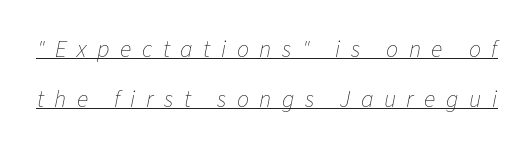
Beneath each row of characters lies a ruled line. This sample uses an oblique cut, with every glyph tilted off the vertical. The designer dialed line spacing up above the default. The tracking reads as deliberately expanded to a designer's eye. Caption: face not bold, strokes unweighted.
